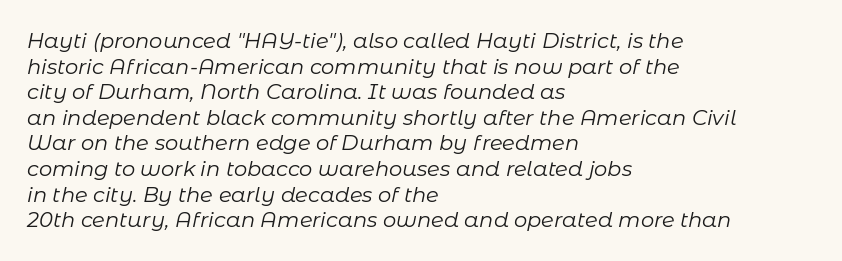
Q: Is the text bold? A: No.
Q: Is the text italic (slanted)? A: Yes, it leans right by about 11 degrees.
Q: Is the text underlined? A: No.
Q: How is the paragraph aligned? A: Left-aligned.
Q: Is the spacing between letters normal or unusually wide? A: Normal.
